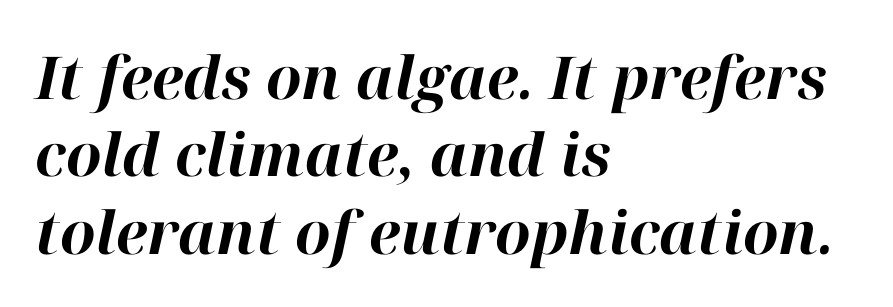
{"italic": "yes", "lean": "right", "slant_degrees": 12, "bold": "yes", "weight": "bold", "width": "normal", "stroke_contrast": "high", "x_height": "medium", "monospaced": "no", "underline": "no", "align": "left", "line_spacing": "normal", "line_spacing_ratio": 1.31, "letter_spacing": "normal", "letter_spacing_em": 0.0, "glyph_px": 59}
